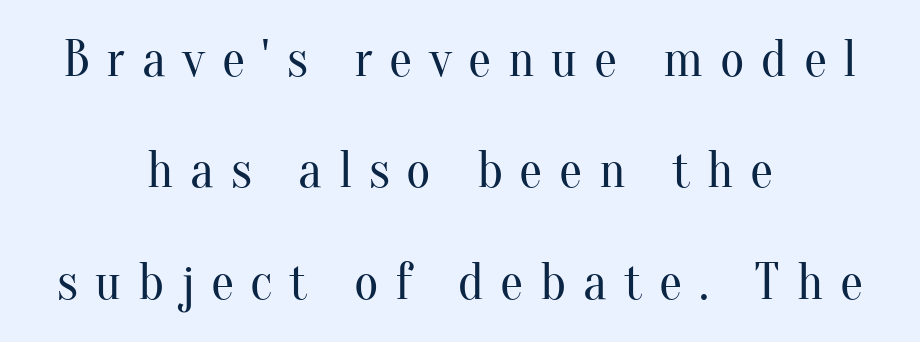
The image shows 52 px regular-weight serif type, upright; set centered, loose line spacing (2.14x), unusually wide letter spacing (+0.32 em), not underlined; medium stroke contrast and a small x-height.
